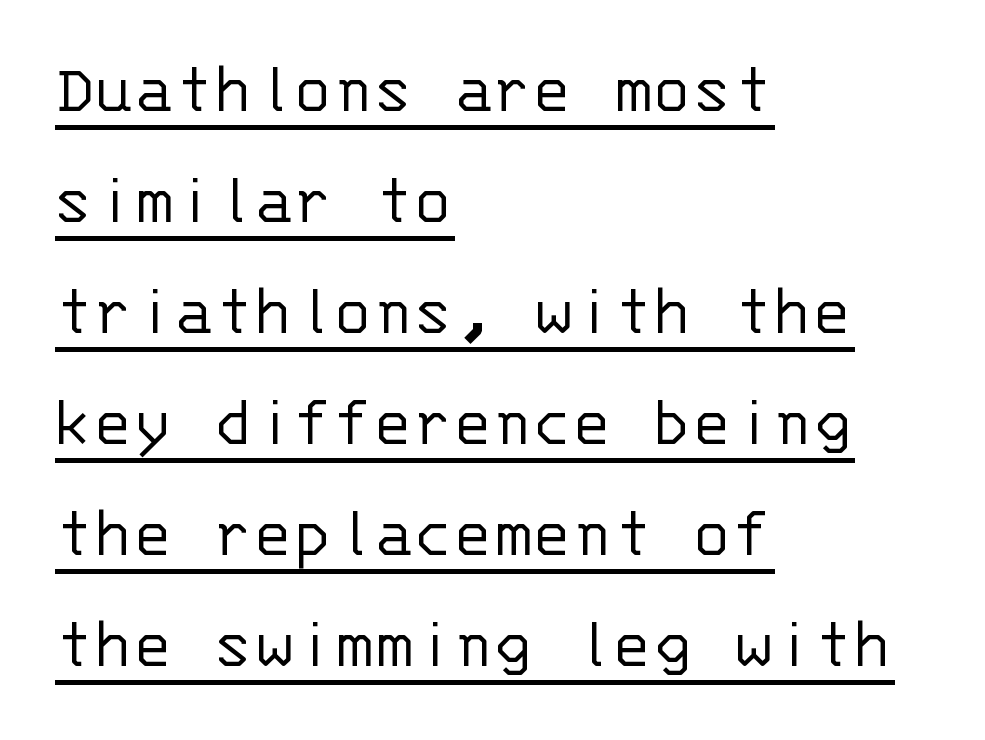
Q: Is the text bold? A: No.
Q: Is the text italic (slanted)? A: No, it is upright.
Q: Is the typeface a serif or a sans-serif typeface? A: Sans-serif.
Q: Is the text underlined? A: Yes.
Q: How is the paragraph aligned? A: Left-aligned.
Q: Is the spacing between letters normal or unusually wide? A: Normal.
Q: Is the spacing between lines tight, normal or loose? A: Normal.
Q: Width (condensed, normal, or wide)? A: Normal.
Q: Stroke contrast? A: Low.
Q: x-height? A: Large.
Q: Monospaced? A: Yes.
